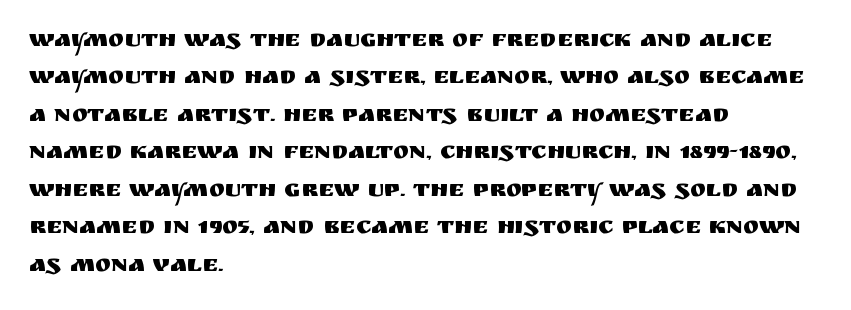
Q: Is the text italic (slanted)? A: No, it is upright.
Q: Is the text underlined? A: No.
Q: How is the paragraph aligned? A: Left-aligned.
Q: Is the spacing between letters normal or unusually wide? A: Normal.
Q: Is the spacing between lines tight, normal or loose? A: Normal.
